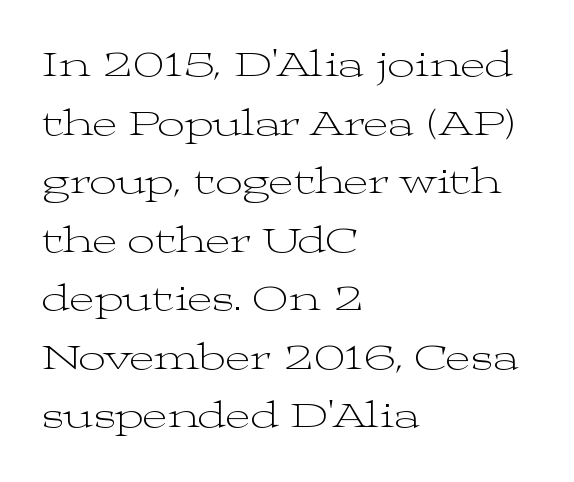
The image shows 38 px light, wide serif type, upright; set left-aligned, normal line spacing (1.54x), normal letter spacing, not underlined; medium stroke contrast and a medium x-height.
